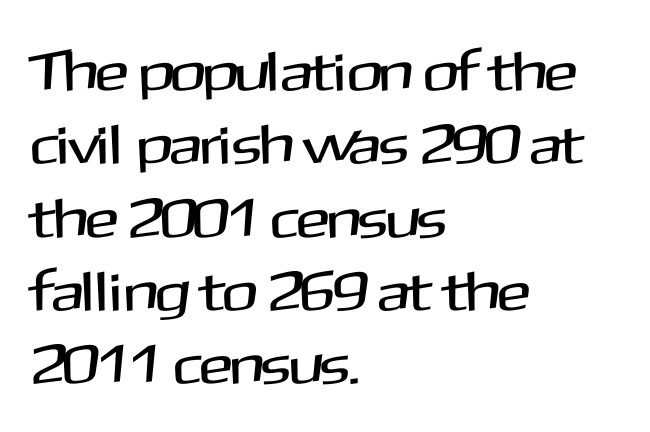
{"serif": "no", "italic": "no", "width": "normal", "stroke_contrast": "medium", "x_height": "medium", "monospaced": "no", "underline": "no", "align": "left", "line_spacing": "normal", "line_spacing_ratio": 1.31, "letter_spacing": "normal", "letter_spacing_em": 0.0, "glyph_px": 56}
